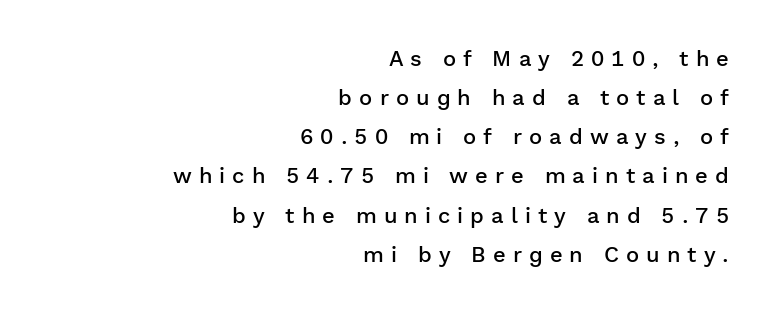
{"italic": "no", "bold": "semi", "underline": "no", "align": "right", "line_spacing_ratio": 1.78, "letter_spacing": "wide", "letter_spacing_em": 0.32, "glyph_px": 22}
